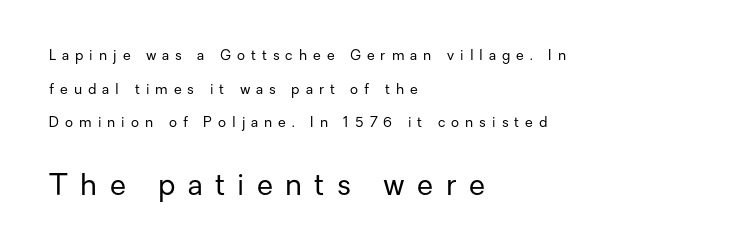
You could only call the tracking loose — the letters float apart. Is this a fixed-width face? No — the glyphs have proportional, varying widths. Tall strokes in this sample are plumb rather than angled. The rendering shows plain stroke endings on the letterforms — a sans-serif design.
